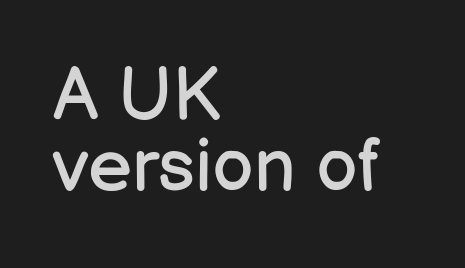
The image shows 74 px regular-weight sans-serif type, upright; set left-aligned, tight line spacing (0.96x), normal letter spacing, not underlined; low stroke contrast and a medium x-height.
